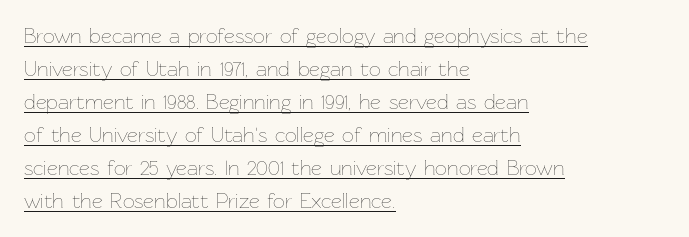
Q: Is the text bold? A: No.
Q: Is the text italic (slanted)? A: No, it is upright.
Q: Is the text underlined? A: Yes.
Q: How is the paragraph aligned? A: Left-aligned.
Q: Is the spacing between letters normal or unusually wide? A: Normal.
Q: Is the spacing between lines tight, normal or loose? A: Normal.
